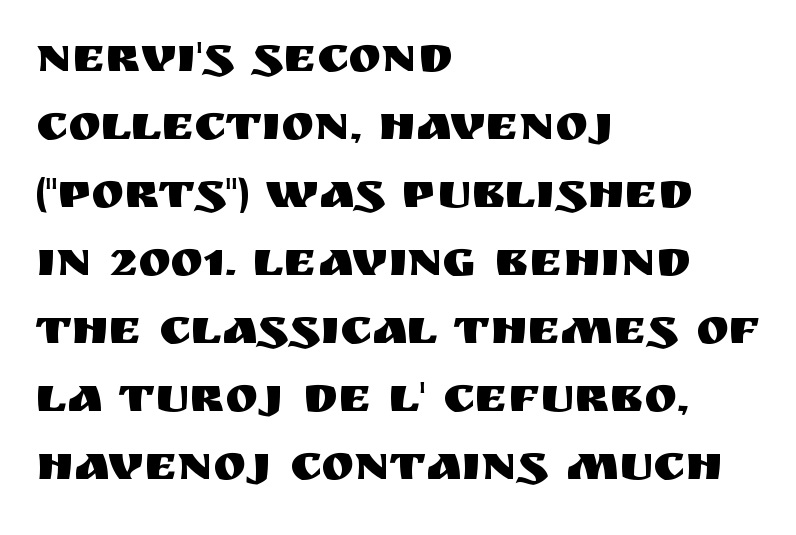
{"serif": "no", "italic": "no", "width": "normal", "stroke_contrast": "medium", "x_height": "large", "monospaced": "no", "underline": "no", "align": "left", "line_spacing": "normal", "line_spacing_ratio": 1.36, "letter_spacing": "normal", "letter_spacing_em": 0.0, "glyph_px": 50}
